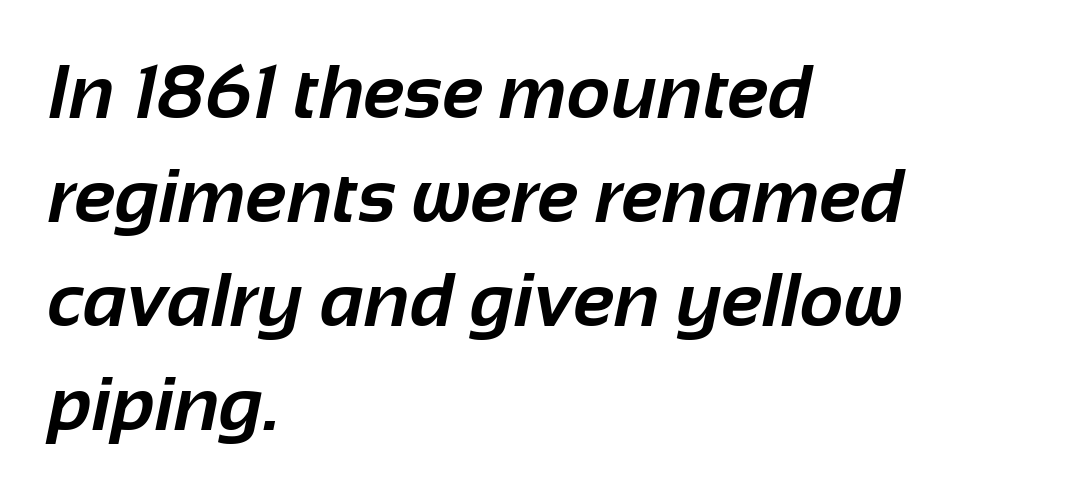
{"serif": "no", "bold": "yes", "weight": "bold", "width": "normal", "stroke_contrast": "low", "x_height": "medium", "monospaced": "no", "underline": "no", "align": "left", "line_spacing": "normal", "line_spacing_ratio": 1.37, "letter_spacing": "normal", "letter_spacing_em": 0.0, "glyph_px": 76}
